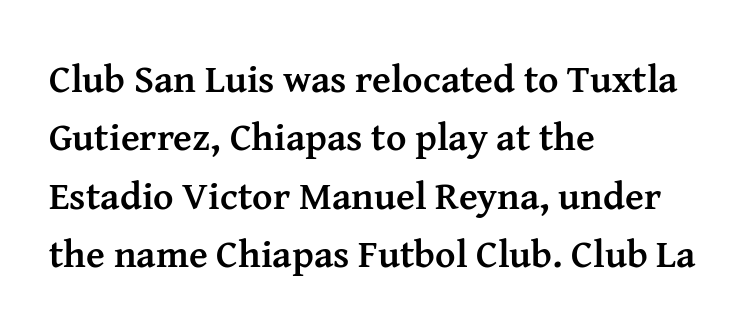
Q: Is the text bold? A: Yes.
Q: Is the text italic (slanted)? A: No, it is upright.
Q: Is the typeface a serif or a sans-serif typeface? A: Serif.
Q: Is the text underlined? A: No.
Q: How is the paragraph aligned? A: Left-aligned.
Q: Is the spacing between letters normal or unusually wide? A: Normal.
Q: Is the spacing between lines tight, normal or loose? A: Normal.
Q: Width (condensed, normal, or wide)? A: Normal.
Q: Stroke contrast? A: Medium.
Q: x-height? A: Medium.
Q: Monospaced? A: No.
